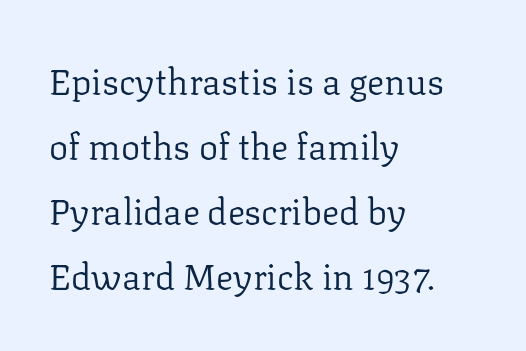
Weight class: somewhere from thin through regular. This rendering features lettering with no underline. Each letter's strokes conclude with small projecting serifs. The passage shown is typed in a proportional face where columns would drift. Reading down the block, your eye returns to a fixed left position each line.
